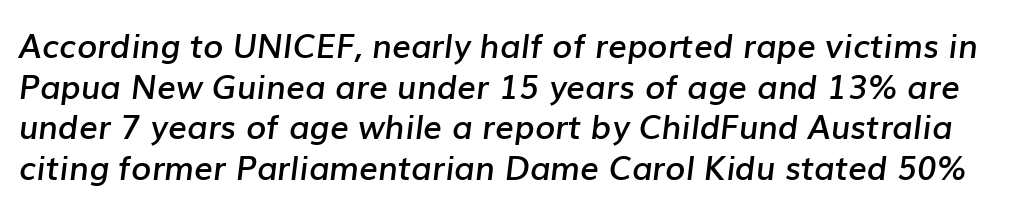
The image shows 33 px semibold type, italic (leaning right); set line spacing 1.23x, normal letter spacing, not underlined; low stroke contrast and a medium x-height.
